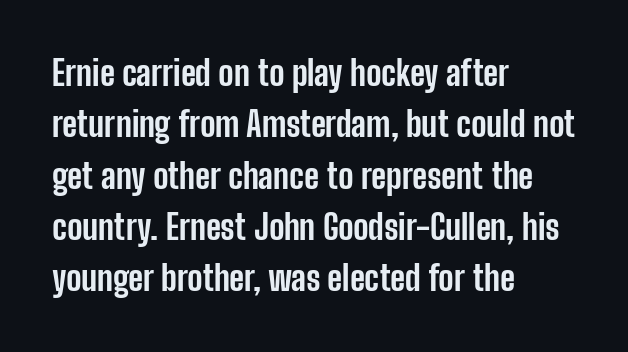
The image shows 34 px bold, condensed sans-serif type, upright; set left-aligned, normal line spacing (1.51x), normal letter spacing, not underlined; low stroke contrast and a medium x-height.
